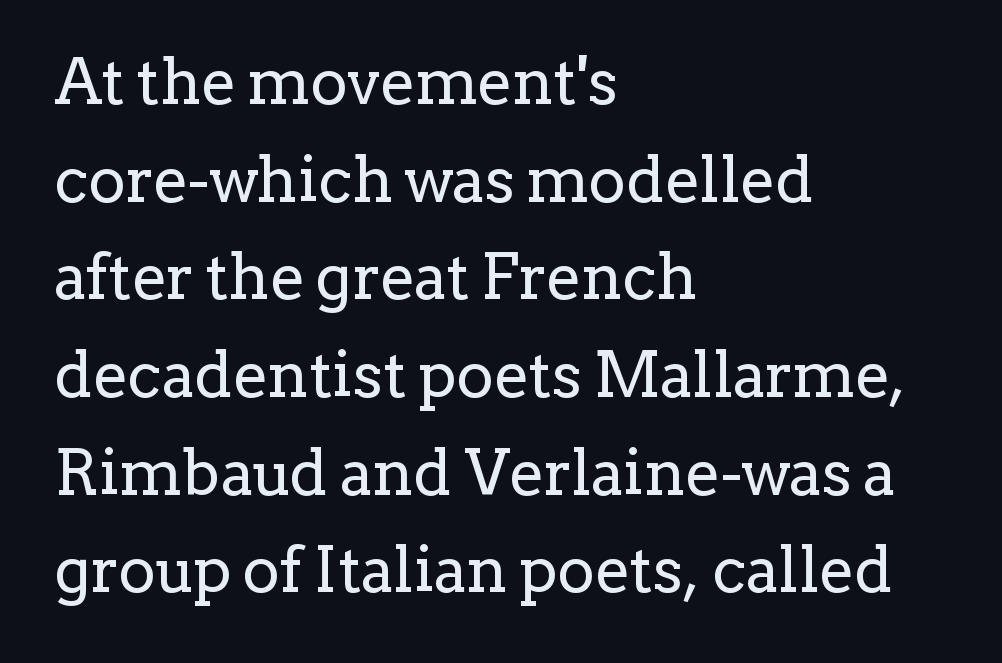
{"serif": "yes", "italic": "no", "bold": "no", "weight": "regular", "width": "normal", "stroke_contrast": "low", "x_height": "medium", "monospaced": "no", "underline": "no", "align": "left", "line_spacing": "normal", "line_spacing_ratio": 1.55, "letter_spacing": "normal", "letter_spacing_em": 0.0, "glyph_px": 63}
